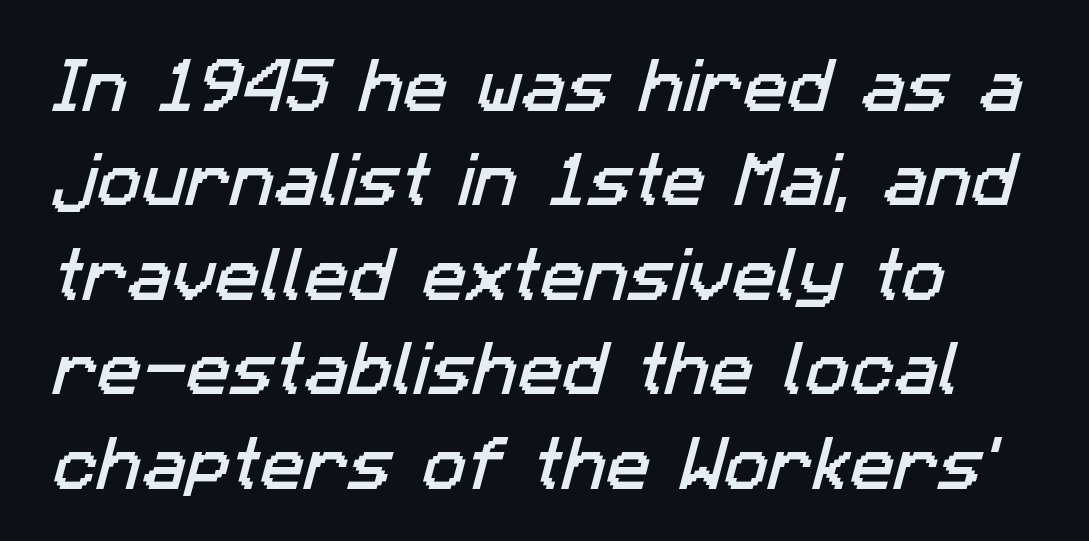
Q: Is the typeface a serif or a sans-serif typeface? A: Sans-serif.
Q: Is the text underlined? A: No.
Q: Is the spacing between letters normal or unusually wide? A: Normal.
Q: Is the spacing between lines tight, normal or loose? A: Normal.
Q: Width (condensed, normal, or wide)? A: Normal.
Q: Stroke contrast? A: Low.
Q: x-height? A: Medium.
Q: Monospaced? A: No.
